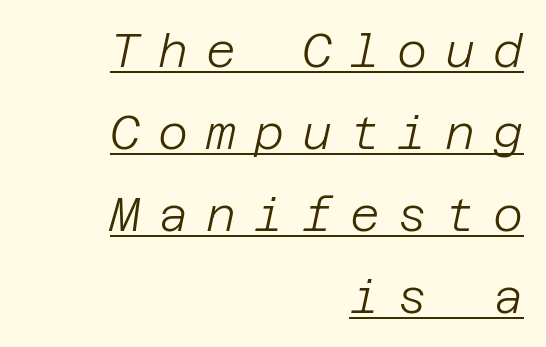
The image shows 46 px light type, italic (leaning right); set right-aligned, line spacing 1.78x, unusually wide letter spacing (+0.39 em), underlined; low stroke contrast and a large x-height.
